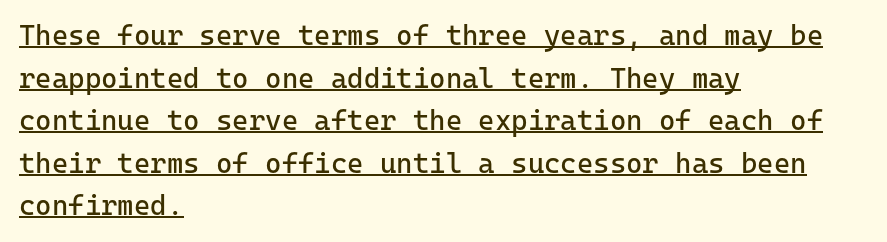
Weight class: somewhere from thin through regular. Does the lettering tilt? It doesn't — this is upright. The lines are quadded left. A normal amount of white space separates one row of letters from the next. The passage shown is typed in a monospace face where columns stay perfectly aligned. The glyphs are accompanied by a horizontal stroke just below them.
